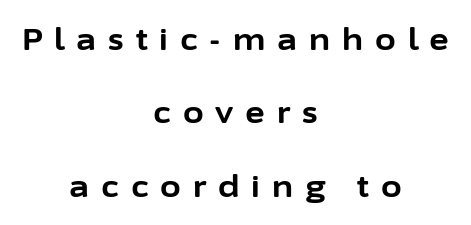
The glyphs have the mass of a bold cut. Posture: upright roman. This rendering uses center alignment, leaving both contours irregular but symmetric. The letters are spread apart with noticeably loose tracking.
